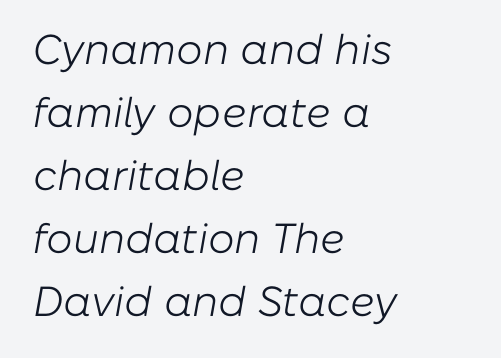
Q: Is the text bold? A: No.
Q: Is the text italic (slanted)? A: Yes, it leans right by about 10 degrees.
Q: Is the text underlined? A: No.
Q: How is the paragraph aligned? A: Left-aligned.
Q: Is the spacing between letters normal or unusually wide? A: Normal.
Q: Is the spacing between lines tight, normal or loose? A: Normal.
Q: Width (condensed, normal, or wide)? A: Normal.
Q: Stroke contrast? A: Low.
Q: x-height? A: Medium.
Q: Monospaced? A: No.
